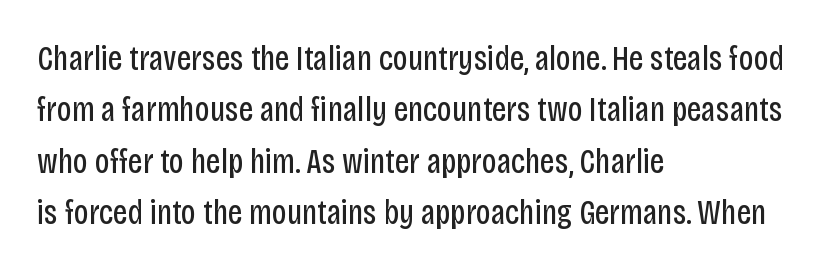
{"serif": "no", "italic": "no", "bold": "no", "weight": "regular", "width": "condensed", "stroke_contrast": "low", "x_height": "large", "monospaced": "no", "underline": "no", "align": "left", "line_spacing": "normal", "line_spacing_ratio": 1.47, "letter_spacing": "normal", "letter_spacing_em": 0.0, "glyph_px": 35}
